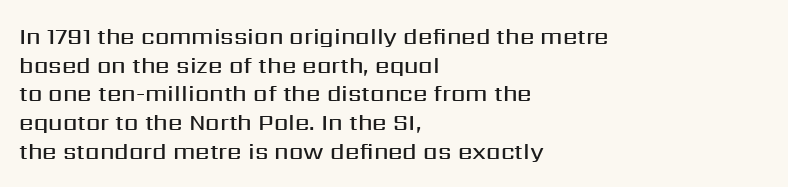
Q: Is the text bold? A: Semi-bold.
Q: Is the text italic (slanted)? A: No, it is upright.
Q: Is the text underlined? A: No.
Q: How is the paragraph aligned? A: Left-aligned.
Q: Is the spacing between letters normal or unusually wide? A: Normal.
Q: Is the spacing between lines tight, normal or loose? A: Normal.
